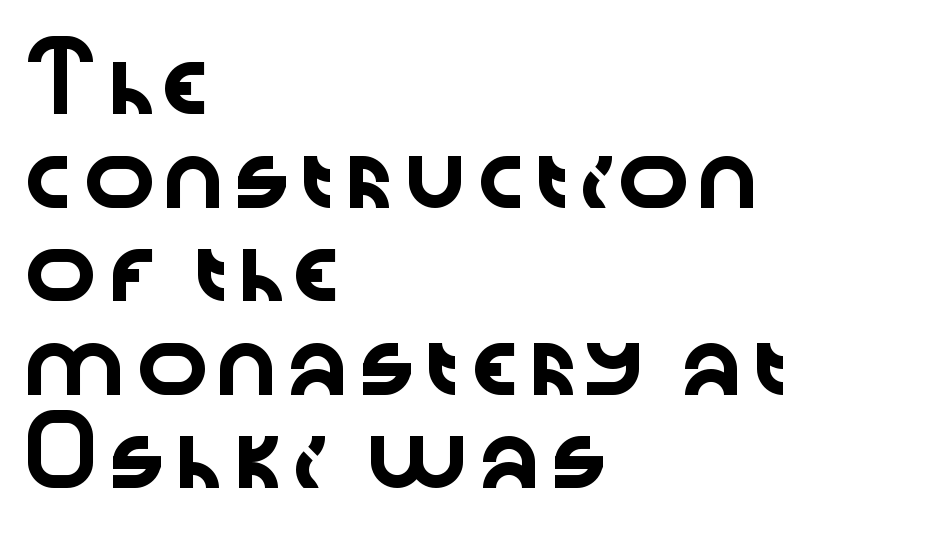
Look at the tracking — it's just the regular setting, nothing added. The face used here is proportionally spaced, like ordinary book or web type. Casual observation: everything's shoved over to the left. The vertical gap from one line to the next is medium. Regarding serifs, this sample does without them.
